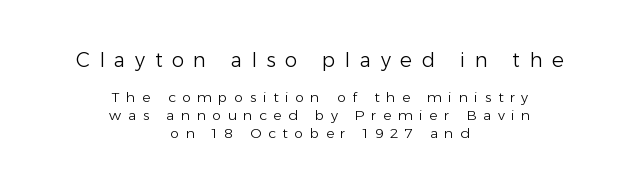
Q: Is the text bold? A: No.
Q: Is the text italic (slanted)? A: No, it is upright.
Q: Is the text underlined? A: No.
Q: How is the paragraph aligned? A: Centered.
Q: Is the spacing between letters normal or unusually wide? A: Unusually wide.
Q: Is the spacing between lines tight, normal or loose? A: Normal.
Q: Which block of text is set in a larger size, the first (top) or the second (bottom)? A: The first (top) one.
